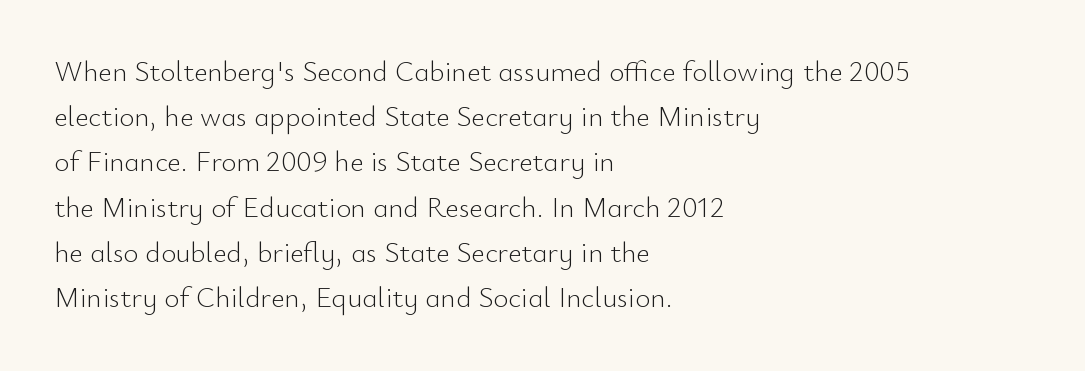
The image shows 29 px light sans-serif type, upright; set left-aligned, normal line spacing (1.56x), normal letter spacing, not underlined; low stroke contrast and a small x-height.
